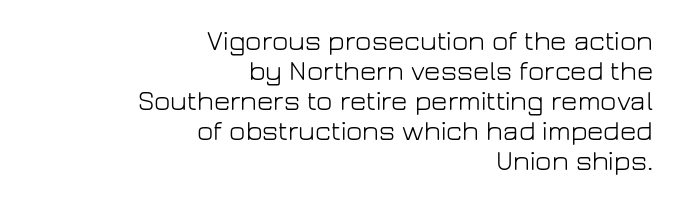
The image shows 28 px light sans-serif type, upright; set right-aligned, tight line spacing (1.07x), normal letter spacing, not underlined; low stroke contrast and a medium x-height.
